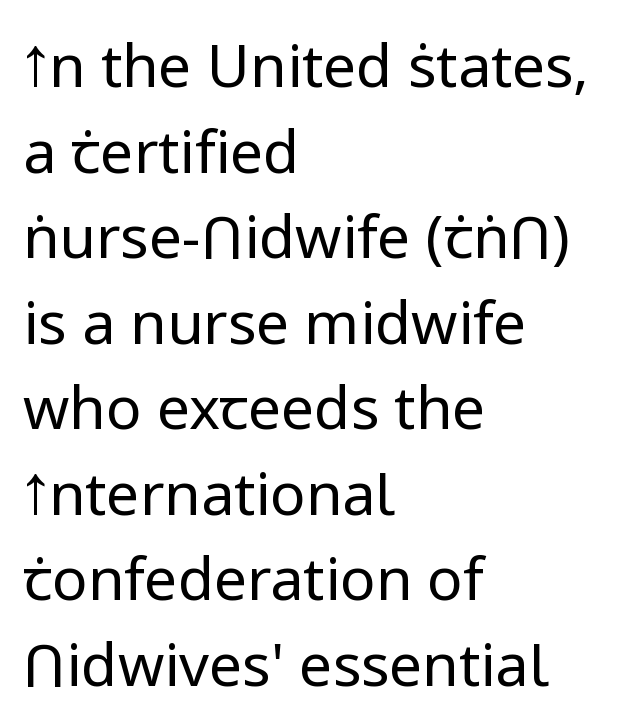
{"serif": "no", "italic": "no", "bold": "no", "weight": "regular", "width": "normal", "stroke_contrast": "low", "x_height": "medium", "monospaced": "no", "underline": "no", "align": "left", "line_spacing": "normal", "line_spacing_ratio": 1.45, "letter_spacing": "normal", "letter_spacing_em": 0.0, "glyph_px": 59}
